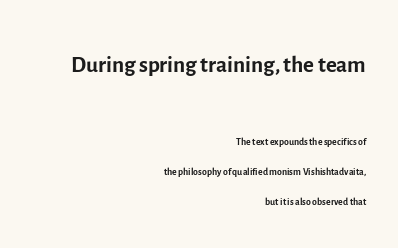
The passage shown is typed in a proportional face where columns would drift. Each word holds together tightly as a unit, with standard inter-letter gaps. Quick note: underline off. Every stem runs plumb, perpendicular to the baseline.
